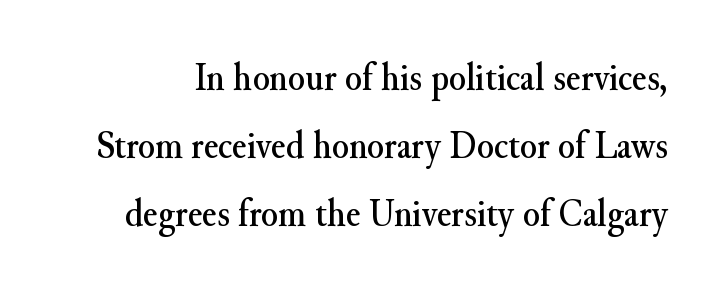
{"serif": "yes", "italic": "no", "width": "normal", "stroke_contrast": "medium", "x_height": "small", "monospaced": "no", "underline": "no", "line_spacing_ratio": 1.75, "letter_spacing": "normal", "letter_spacing_em": 0.0, "glyph_px": 39}
